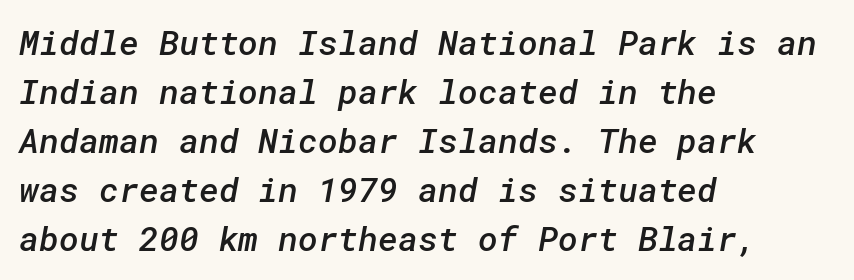
The image shows 34 px semibold sans-serif type; set left-aligned, normal line spacing (1.44x), normal letter spacing, not underlined; low stroke contrast and a medium x-height.
